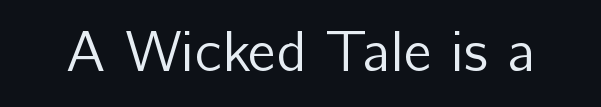
Q: Is the text bold? A: No.
Q: Is the text italic (slanted)? A: No, it is upright.
Q: Is the typeface a serif or a sans-serif typeface? A: Sans-serif.
Q: Is the text underlined? A: No.
Q: Is the spacing between letters normal or unusually wide? A: Normal.
Q: Width (condensed, normal, or wide)? A: Normal.
Q: Stroke contrast? A: Low.
Q: x-height? A: Medium.
Q: Monospaced? A: No.
